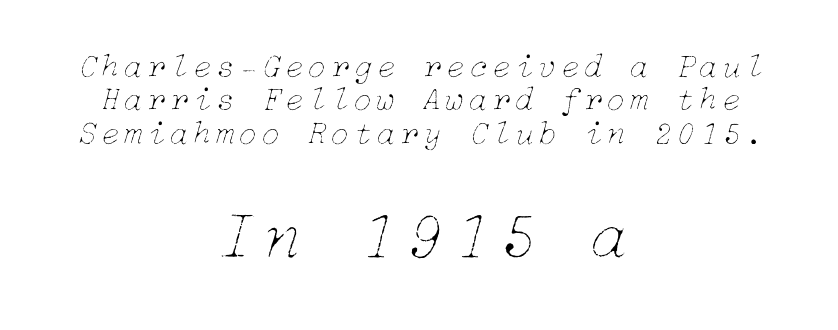
{"italic": "yes", "lean": "right", "slant_degrees": 15, "bold": "no", "weight": "thin", "width": "normal", "stroke_contrast": "low", "x_height": "medium", "underline": "no", "align": "center", "line_spacing": "tight", "line_spacing_ratio": 0.98, "larger_block": "second", "size_ratio": 2.03, "glyph_px": 69}
